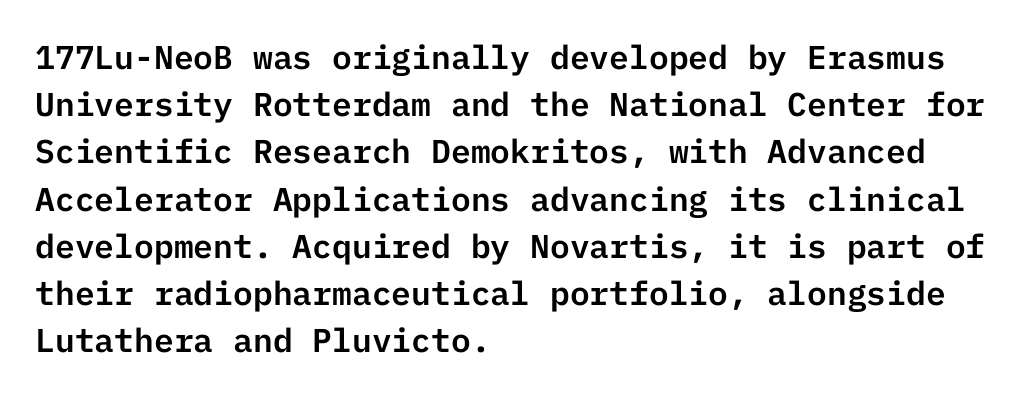
The image shows 33 px sans-serif type, upright; set left-aligned, normal line spacing (1.43x), normal letter spacing, not underlined; low stroke contrast and a medium x-height.
